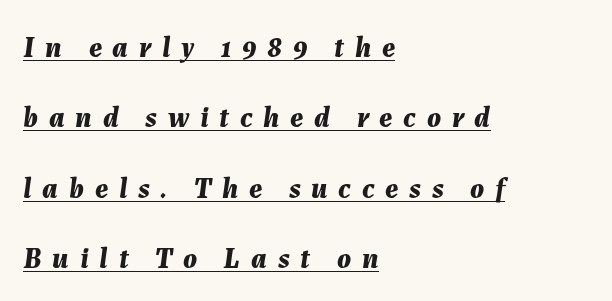
{"italic": "yes", "lean": "right", "slant_degrees": 7, "bold": "yes", "weight": "bold", "width": "normal", "stroke_contrast": "medium", "x_height": "medium", "monospaced": "no", "underline": "yes", "align": "left", "line_spacing": "loose", "line_spacing_ratio": 2.43, "letter_spacing": "wide", "letter_spacing_em": 0.37, "glyph_px": 29}
